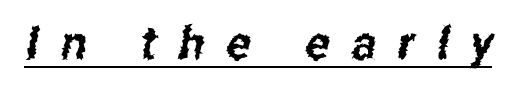
The image shows 46 px condensed sans-serif type; set unusually wide letter spacing (+0.47 em), underlined; low stroke contrast and a medium x-height.
